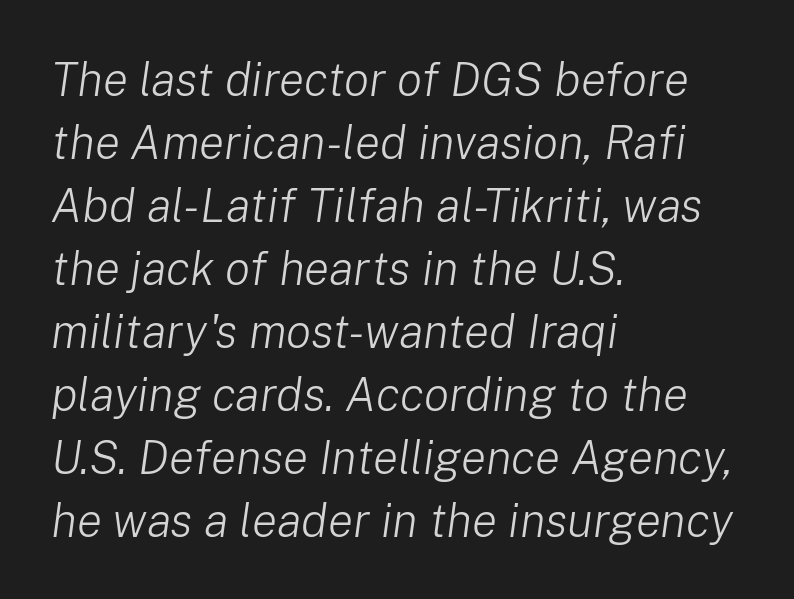
Q: Is the text bold? A: No.
Q: Is the text italic (slanted)? A: Yes, it leans right by about 8 degrees.
Q: Is the text underlined? A: No.
Q: How is the paragraph aligned? A: Left-aligned.
Q: Is the spacing between letters normal or unusually wide? A: Normal.
Q: Is the spacing between lines tight, normal or loose? A: Normal.
Q: Width (condensed, normal, or wide)? A: Normal.
Q: Stroke contrast? A: Low.
Q: x-height? A: Medium.
Q: Monospaced? A: No.
